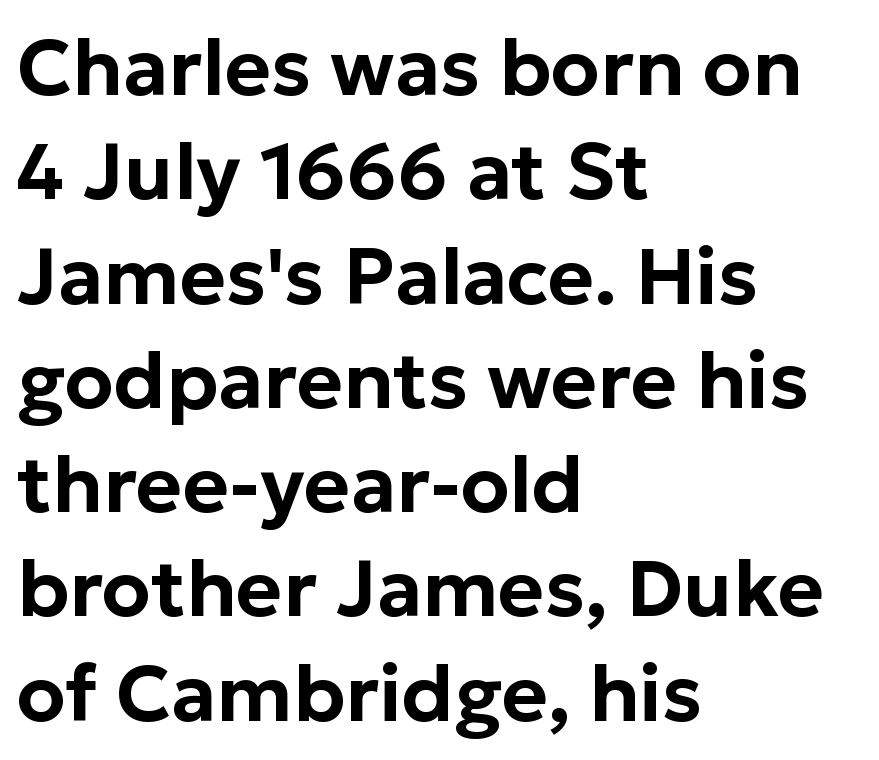
The image shows 79 px sans-serif type, upright; set left-aligned, normal line spacing (1.32x), normal letter spacing, not underlined; low stroke contrast and a medium x-height.
